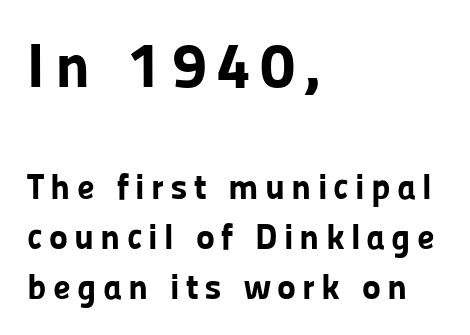
The image shows 63 px bold sans-serif type, upright; set left-aligned, normal line spacing (1.38x), not underlined; the first (top) block is 1.75x larger; low stroke contrast and a medium x-height.
